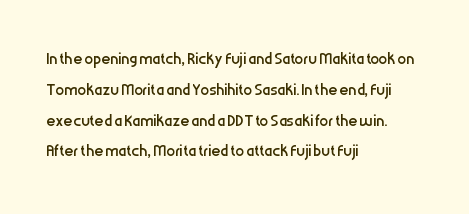
{"italic": "no", "bold": "no", "underline": "no", "align": "left", "line_spacing": "normal", "line_spacing_ratio": 1.4, "letter_spacing": "normal", "letter_spacing_em": 0.0, "glyph_px": 22}
